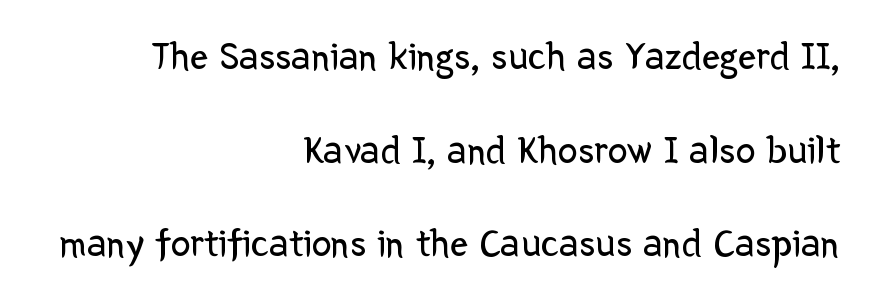
{"serif": "no", "italic": "no", "bold": "no", "weight": "regular", "width": "normal", "stroke_contrast": "low", "x_height": "medium", "monospaced": "no", "underline": "no", "align": "right", "line_spacing": "loose", "line_spacing_ratio": 2.34, "letter_spacing": "normal", "letter_spacing_em": 0.0, "glyph_px": 40}
